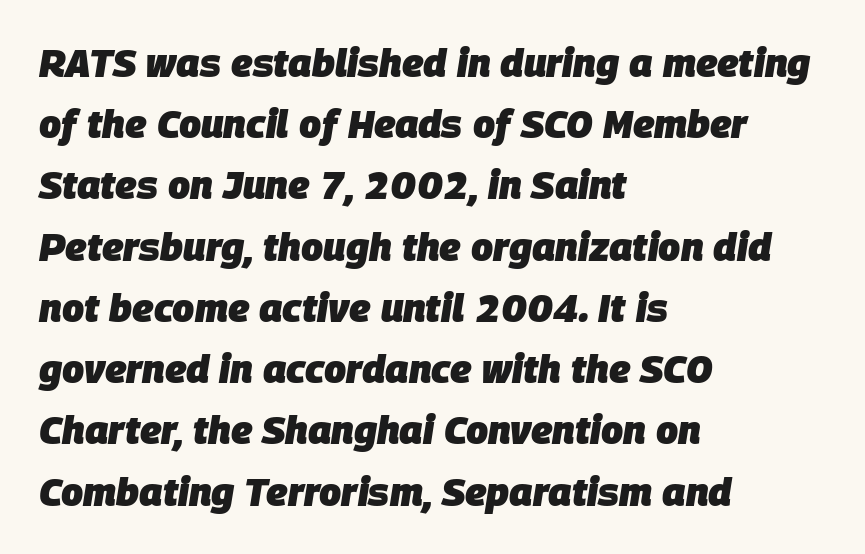
Q: Is the text bold? A: Yes.
Q: Is the text italic (slanted)? A: Yes, it leans right by about 9 degrees.
Q: Is the text underlined? A: No.
Q: How is the paragraph aligned? A: Left-aligned.
Q: Is the spacing between letters normal or unusually wide? A: Normal.
Q: Is the spacing between lines tight, normal or loose? A: Normal.
Q: Width (condensed, normal, or wide)? A: Normal.
Q: Stroke contrast? A: Low.
Q: x-height? A: Large.
Q: Monospaced? A: No.
